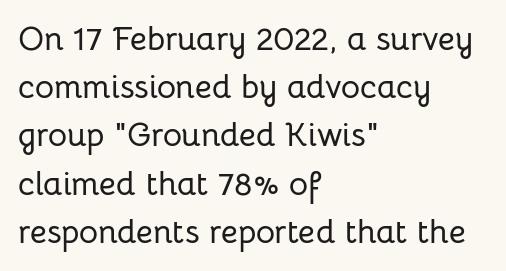
This sample keeps an unexceptional amount of space between lines. This sample is left-justified, so line endings fall wherever the words run out. If you drew a line through each stem, it would be perfectly vertical. Are there feet on the stems? There aren't — it's a sans.
